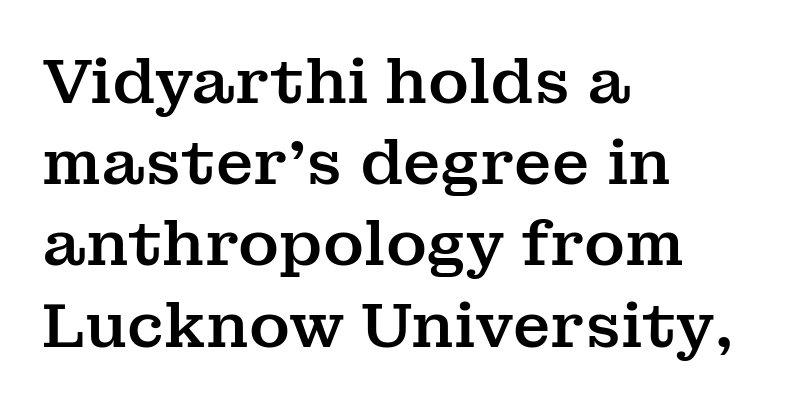
Q: Is the text italic (slanted)? A: No, it is upright.
Q: Is the typeface a serif or a sans-serif typeface? A: Serif.
Q: Is the text underlined? A: No.
Q: How is the paragraph aligned? A: Left-aligned.
Q: Is the spacing between letters normal or unusually wide? A: Normal.
Q: Is the spacing between lines tight, normal or loose? A: Normal.
Q: Width (condensed, normal, or wide)? A: Normal.
Q: Stroke contrast? A: Medium.
Q: x-height? A: Medium.
Q: Monospaced? A: No.
